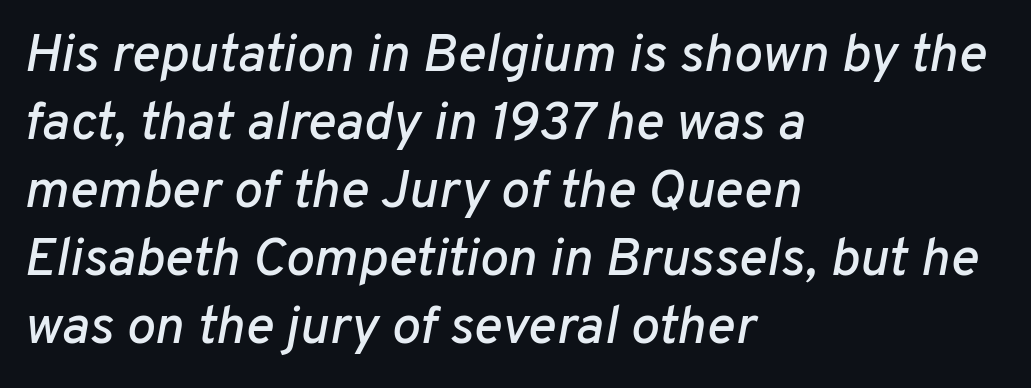
The passage shown is not underscored anywhere. Note the varied advance widths — an 'i' is clearly narrower than an 'm'. Between one letter and the next there's only the usual sliver of space. Would a proofreader flag this as italicized? Yes. One glance says typical: line gaps are just what's usual.
